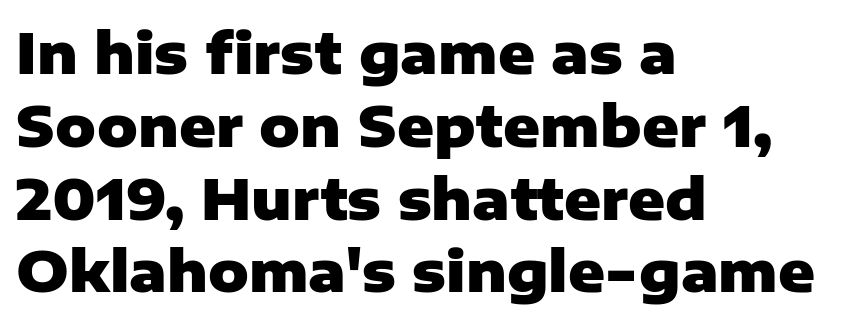
Horizontally, the lines are justified to the leading edge only. Evenly set lines give the paragraph a standard silhouette. It's the straight-up-and-down kind of type. The string is rendered with underlining switched off. Character widths vary here, with narrow letters taking less room than wide ones.
